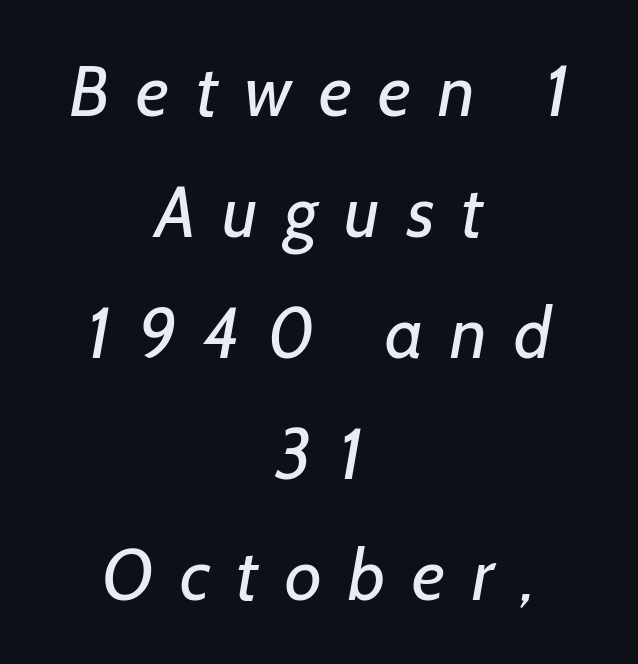
Nope, no serifs anywhere on these letters. The lines sit at an ordinary, default distance from one another. Descenders are the only things crossing below the line. The compositor balanced each line on the midline.
